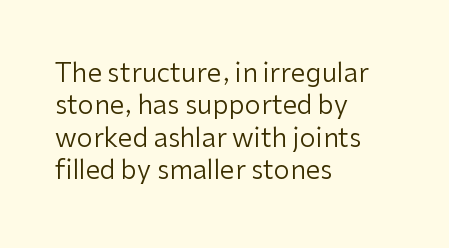
The image shows 26 px text type, upright; set left-aligned, normal line spacing (1.25x), normal letter spacing, not underlined.
